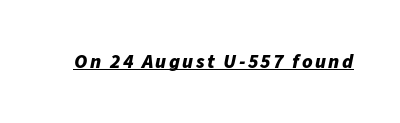
{"italic": "yes", "lean": "right", "slant_degrees": 11, "bold": "yes", "underline": "yes", "glyph_px": 20}
